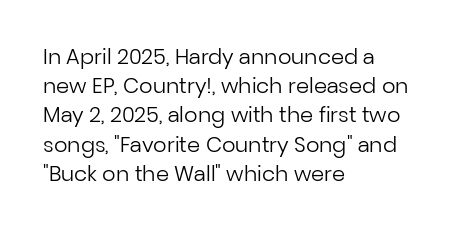
{"italic": "no", "bold": "no", "underline": "no", "align": "left", "line_spacing": "normal", "line_spacing_ratio": 1.39, "letter_spacing": "normal", "letter_spacing_em": 0.0, "glyph_px": 21}
